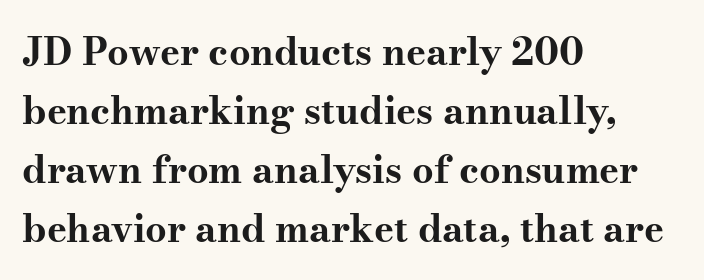
The image shows 38 px bold, wide serif type, upright; set left-aligned, normal line spacing (1.55x), normal letter spacing, not underlined; medium stroke contrast and a small x-height.
